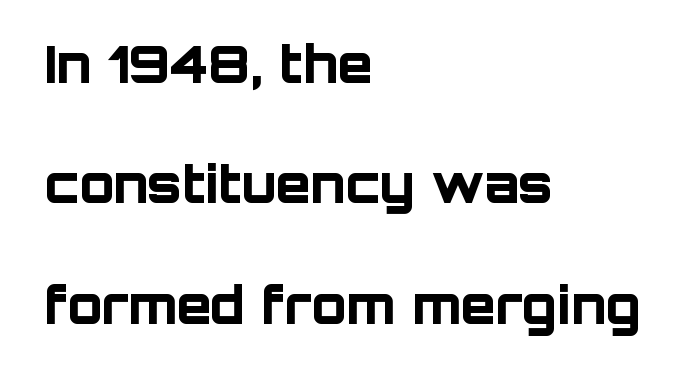
{"serif": "no", "italic": "no", "bold": "yes", "weight": "bold", "width": "normal", "stroke_contrast": "low", "x_height": "large", "monospaced": "no", "underline": "no", "align": "left", "line_spacing": "loose", "line_spacing_ratio": 2.36, "letter_spacing": "normal", "letter_spacing_em": 0.0, "glyph_px": 51}
